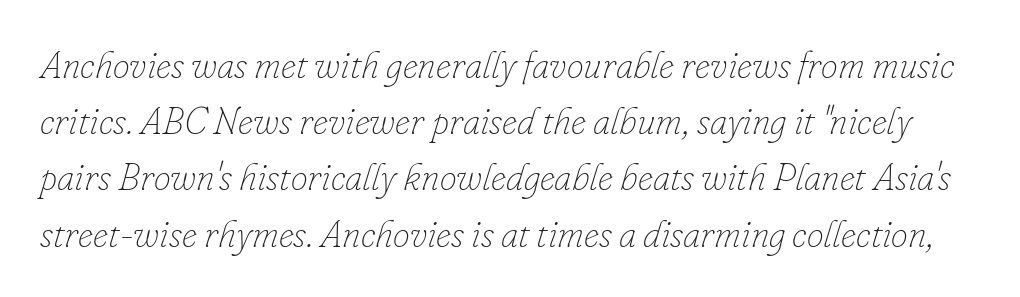
The image shows 38 px thin type, italic (leaning right); set normal line spacing (1.48x), normal letter spacing, not underlined; low stroke contrast and a small x-height.
